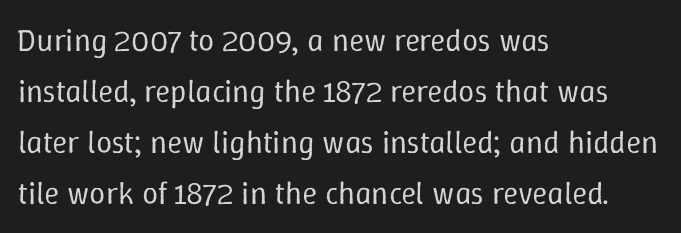
{"italic": "no", "bold": "no", "weight": "regular", "width": "normal", "stroke_contrast": "low", "x_height": "medium", "monospaced": "no", "underline": "no", "align": "left", "line_spacing": "normal", "line_spacing_ratio": 1.59, "letter_spacing": "normal", "letter_spacing_em": 0.0, "glyph_px": 32}
